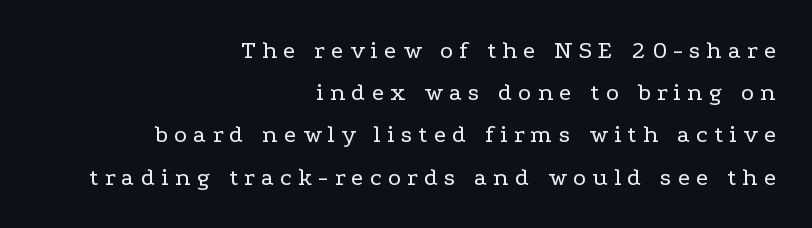
The image shows 25 px text type, upright; set right-aligned, normal line spacing (1.69x), unusually wide letter spacing (+0.25 em), not underlined.
